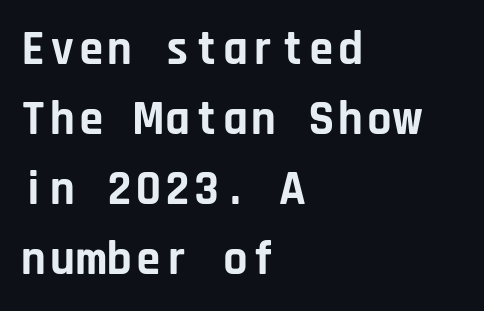
Q: Is the text bold? A: Yes.
Q: Is the text italic (slanted)? A: No, it is upright.
Q: Is the typeface a serif or a sans-serif typeface? A: Sans-serif.
Q: Is the text underlined? A: No.
Q: How is the paragraph aligned? A: Left-aligned.
Q: Is the spacing between letters normal or unusually wide? A: Normal.
Q: Is the spacing between lines tight, normal or loose? A: Normal.
Q: Width (condensed, normal, or wide)? A: Normal.
Q: Stroke contrast? A: Low.
Q: x-height? A: Large.
Q: Monospaced? A: Yes.
